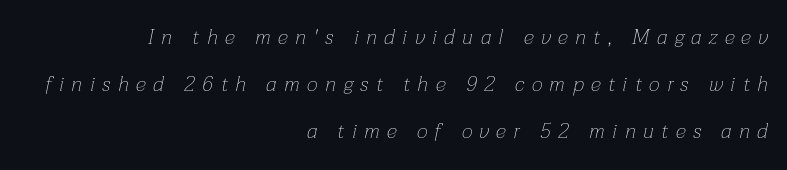
Q: Is the text bold? A: No.
Q: Is the text italic (slanted)? A: Yes, it leans right by about 12 degrees.
Q: Is the text underlined? A: No.
Q: How is the paragraph aligned? A: Right-aligned.
Q: Is the spacing between letters normal or unusually wide? A: Unusually wide.
Q: Is the spacing between lines tight, normal or loose? A: Loose.
